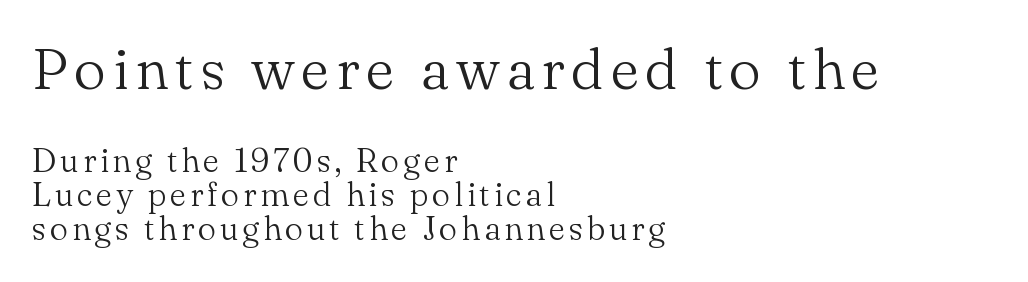
Check under the words: just untouched page. These lines stack with their left ends in a neat column. This layout puts the oversized block above and the modest block below. Each new line begins almost immediately beneath the previous one.
